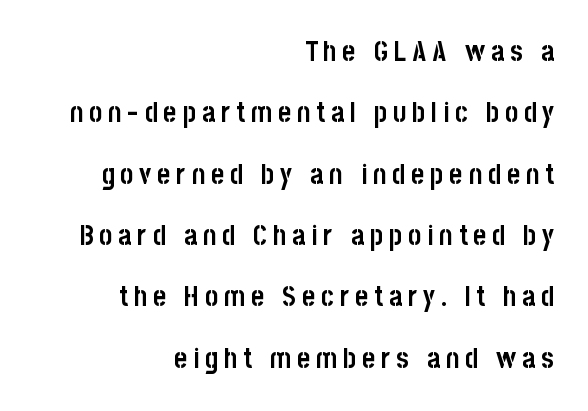
The image shows 28 px semibold, condensed sans-serif type, upright; set right-aligned, loose line spacing (2.19x), unusually wide letter spacing (+0.21 em), not underlined; low stroke contrast and a large x-height.
